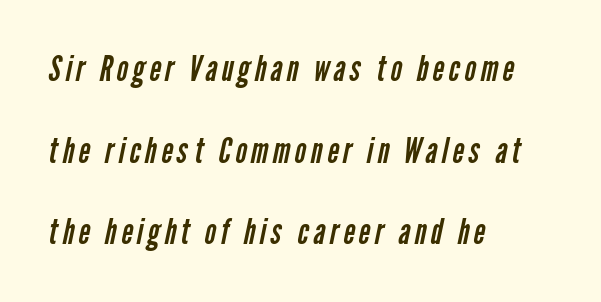
{"serif": "no", "bold": "no", "weight": "regular", "width": "condensed", "stroke_contrast": "low", "x_height": "medium", "monospaced": "no", "underline": "no", "align": "left", "line_spacing": "loose", "line_spacing_ratio": 2.33, "glyph_px": 35}
